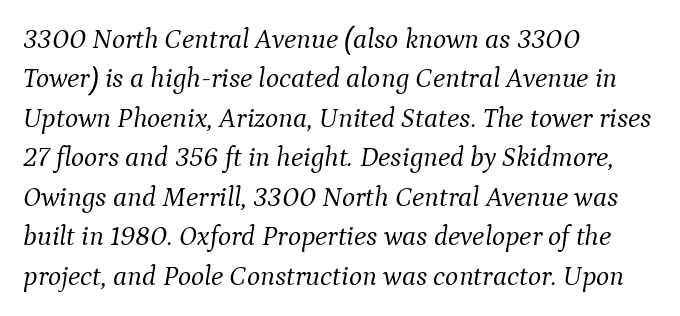
The image shows 28 px light serif type, italic (leaning right); set left-aligned, normal line spacing (1.41x), normal letter spacing, not underlined; medium stroke contrast and a medium x-height.
